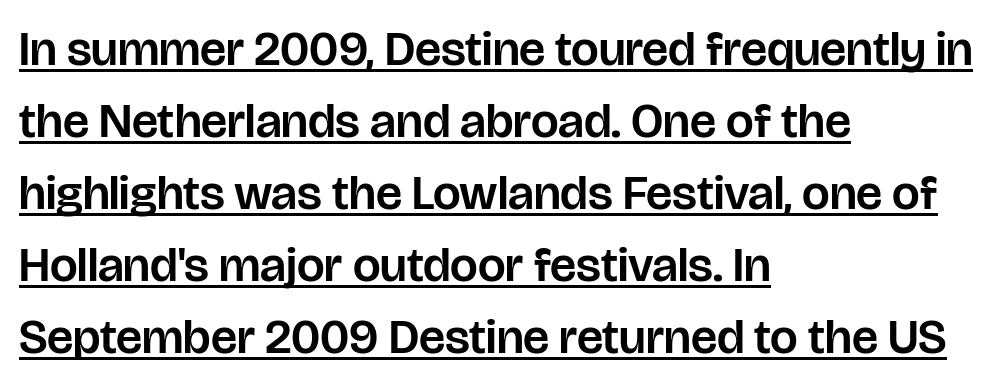
Q: Is the text italic (slanted)? A: No, it is upright.
Q: Is the typeface a serif or a sans-serif typeface? A: Sans-serif.
Q: Is the text underlined? A: Yes.
Q: How is the paragraph aligned? A: Left-aligned.
Q: Is the spacing between letters normal or unusually wide? A: Normal.
Q: Is the spacing between lines tight, normal or loose? A: Normal.
Q: Width (condensed, normal, or wide)? A: Normal.
Q: Stroke contrast? A: Low.
Q: x-height? A: Large.
Q: Monospaced? A: No.
